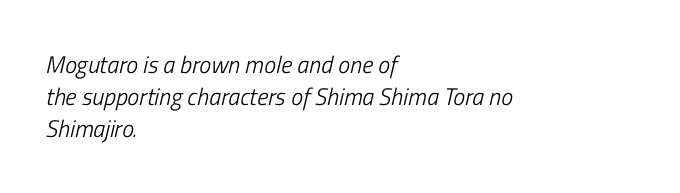
The whole block is typeset with a tilt. Alignment: flush left. The font is comparable to plain body text, perhaps lighter. The baseline area is clear. The letters sit at their default tracking, neither squeezed nor spread.
